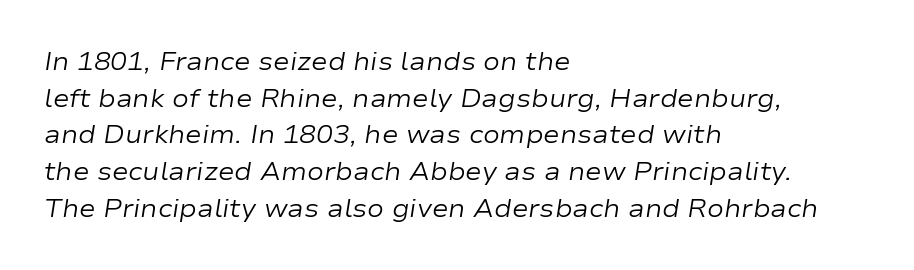
Here the glyphs are tracked normally, forming tight word shapes. Designer's note — italics engaged. The lines are quadded left. Weight class: somewhere from thin through regular.
